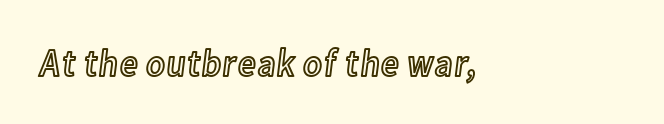
{"width": "condensed", "x_height": "medium", "monospaced": "no", "underline": "no", "align": "left", "letter_spacing": "normal", "letter_spacing_em": 0.0, "glyph_px": 39}
